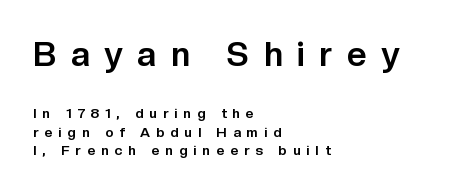
The image shows 34 px bold sans-serif type, upright; set left-aligned, normal line spacing (1.3x), unusually wide letter spacing (+0.43 em), not underlined; the first (top) block is 2.43x larger; low stroke contrast and a medium x-height.
